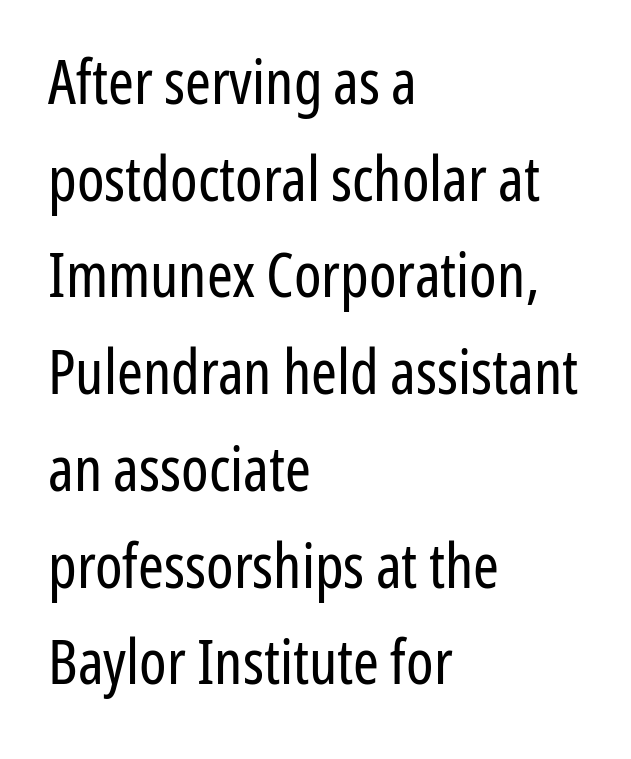
Here the glyphs are tracked normally, forming tight word shapes. Here the designer chose a conventional face with non-uniform glyph widths. Posture: straight, roman, zero tilt. Nope, no serifs anywhere on these letters. This sample is left-justified, so line endings fall wherever the words run out.
